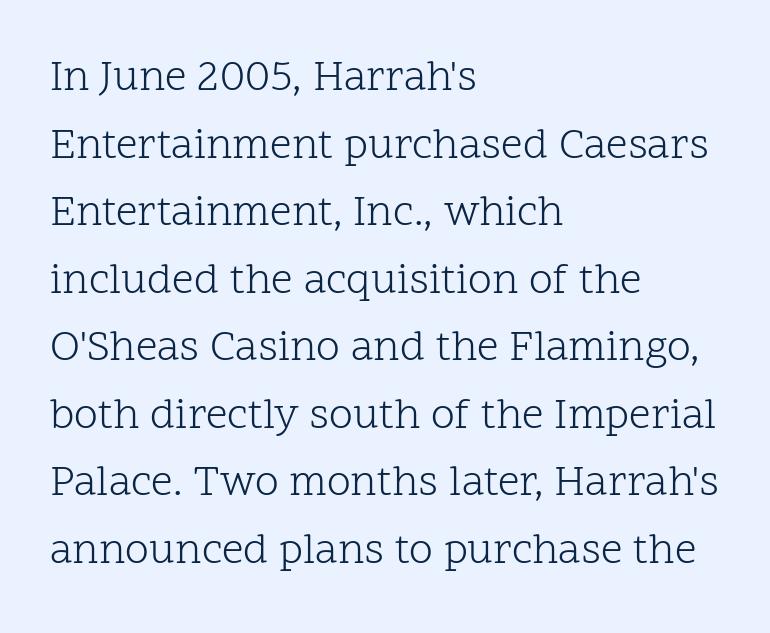
The image shows 43 px light serif type, upright; set left-aligned, normal line spacing (1.57x), normal letter spacing, not underlined; low stroke contrast and a medium x-height.
